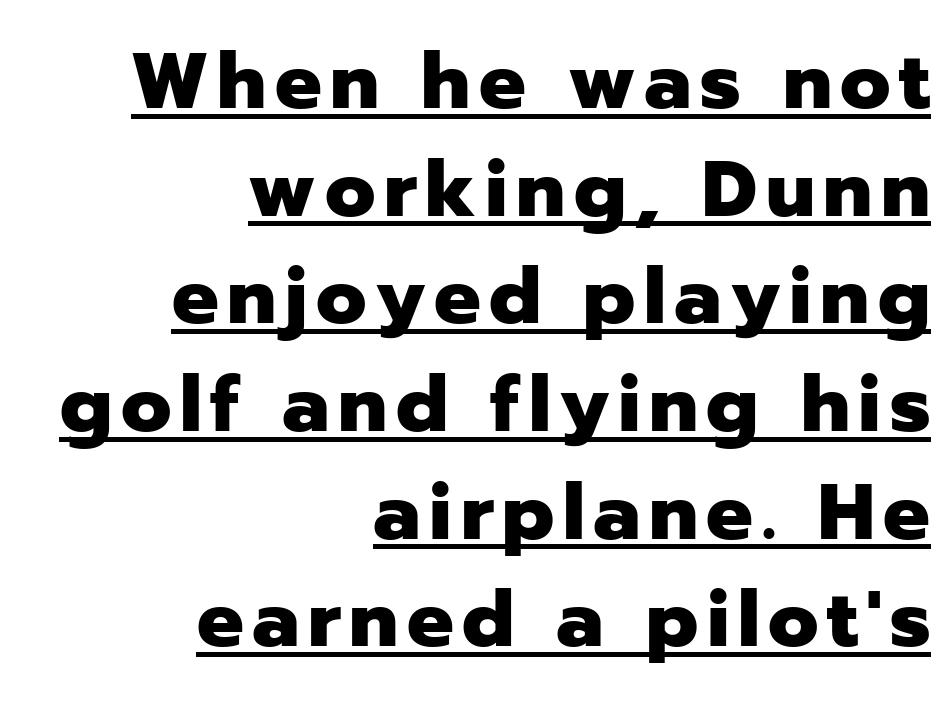
Spacing verdict: proportional, widths tailored to each character. Compared with a flush-left layout, this one pins lines to the opposite, right side. Interline gaps are of average width in this sample. Posture: upright roman.
